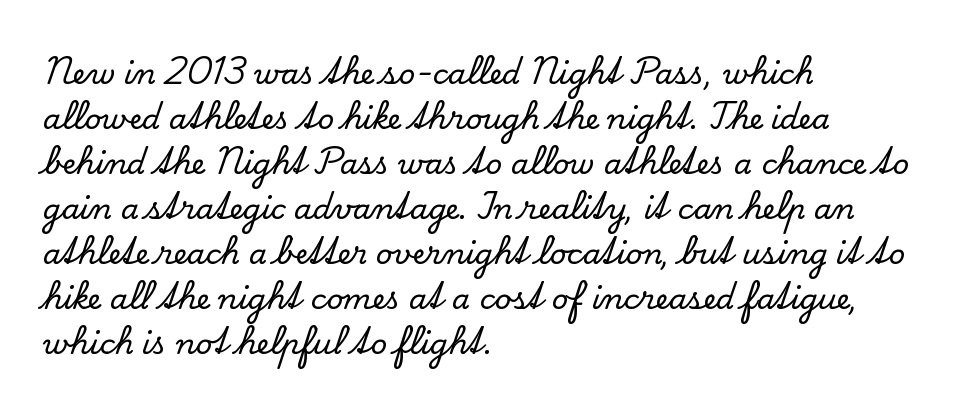
{"serif": "yes", "width": "normal", "stroke_contrast": "low", "x_height": "small", "monospaced": "no", "underline": "no", "align": "left", "line_spacing": "normal", "line_spacing_ratio": 1.55, "letter_spacing": "normal", "letter_spacing_em": 0.0, "glyph_px": 29}
